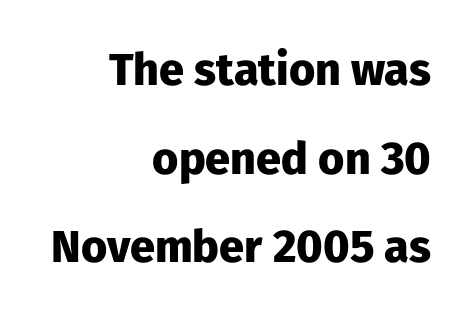
The image shows 45 px heavy sans-serif type, upright; set right-aligned, loose line spacing (1.97x), normal letter spacing, not underlined; low stroke contrast and a medium x-height.
